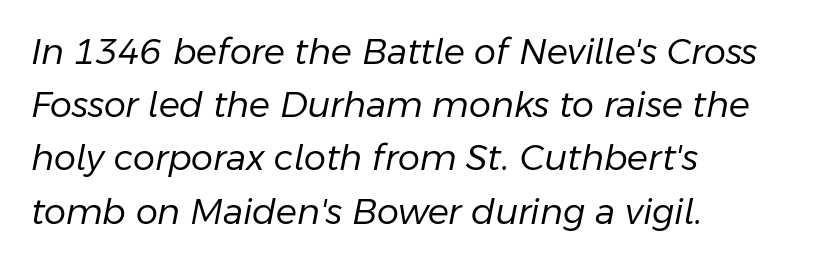
Q: Is the text bold? A: No.
Q: Is the text italic (slanted)? A: Yes, it leans right by about 11 degrees.
Q: Is the text underlined? A: No.
Q: How is the paragraph aligned? A: Left-aligned.
Q: Is the spacing between letters normal or unusually wide? A: Normal.
Q: Is the spacing between lines tight, normal or loose? A: Normal.
Q: Width (condensed, normal, or wide)? A: Normal.
Q: Stroke contrast? A: Low.
Q: x-height? A: Medium.
Q: Monospaced? A: No.
